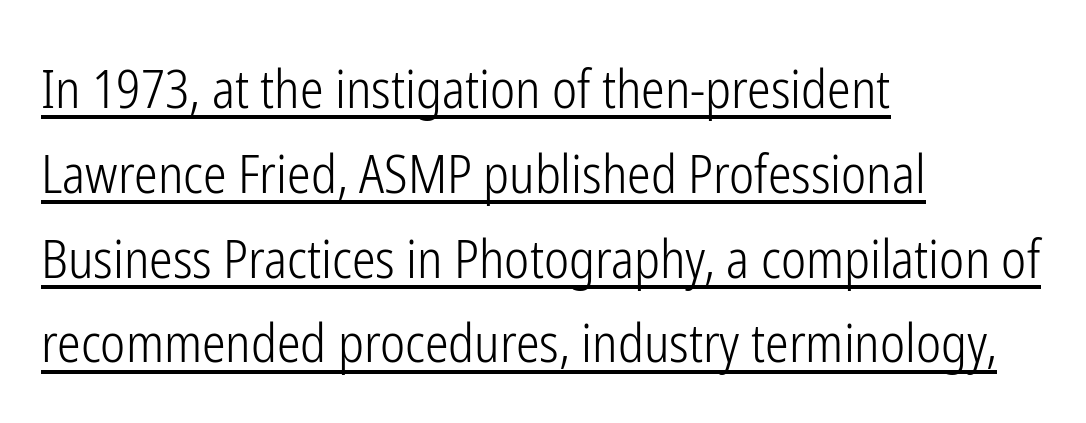
Q: Is the text bold? A: No.
Q: Is the text italic (slanted)? A: No, it is upright.
Q: Is the typeface a serif or a sans-serif typeface? A: Sans-serif.
Q: Is the text underlined? A: Yes.
Q: How is the paragraph aligned? A: Left-aligned.
Q: Is the spacing between letters normal or unusually wide? A: Normal.
Q: Is the spacing between lines tight, normal or loose? A: Normal.
Q: Width (condensed, normal, or wide)? A: Condensed.
Q: Stroke contrast? A: Low.
Q: x-height? A: Medium.
Q: Monospaced? A: No.
